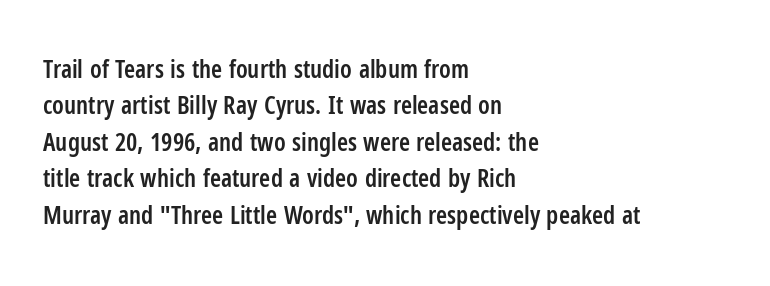
The image shows 25 px text type, upright; set left-aligned, normal line spacing (1.46x), normal letter spacing, not underlined.
